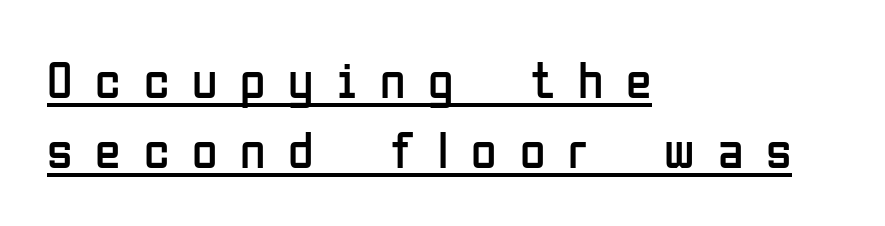
The image shows 52 px regular-weight, condensed sans-serif type, upright; set left-aligned, normal line spacing (1.34x), unusually wide letter spacing (+0.44 em), underlined; low stroke contrast and a medium x-height.
